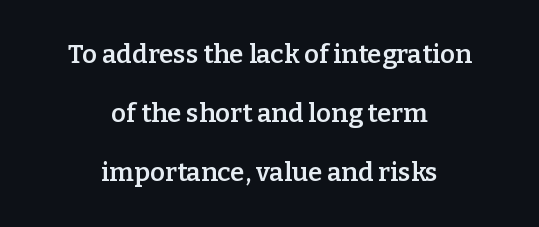
Q: Is the text bold? A: Semi-bold.
Q: Is the text italic (slanted)? A: No, it is upright.
Q: Is the text underlined? A: No.
Q: How is the paragraph aligned? A: Centered.
Q: Is the spacing between letters normal or unusually wide? A: Normal.
Q: Is the spacing between lines tight, normal or loose? A: Loose.
